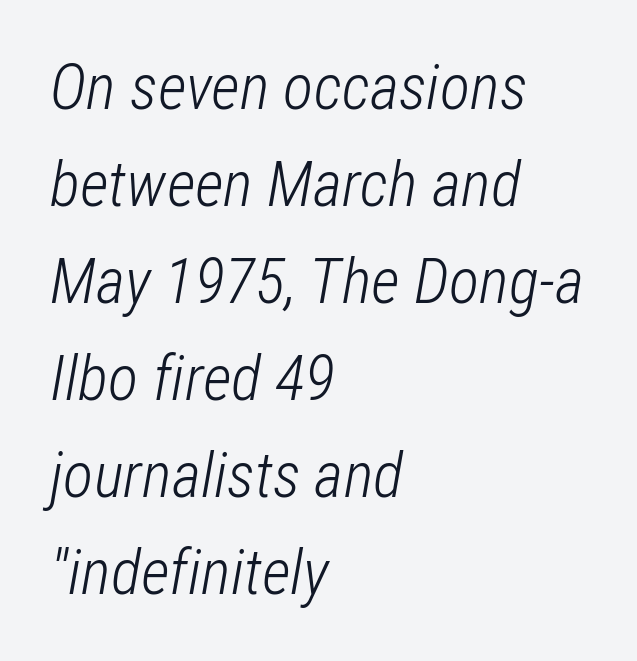
The image shows 63 px light, condensed type, italic (leaning right); set left-aligned, normal line spacing (1.54x), normal letter spacing, not underlined; low stroke contrast and a medium x-height.
